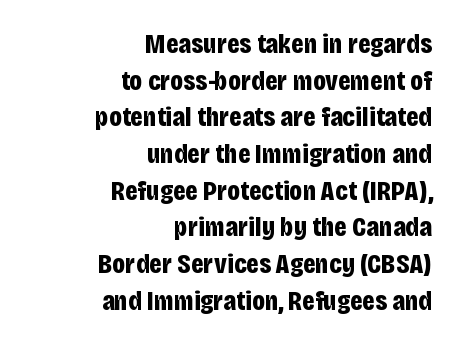
{"serif": "no", "italic": "no", "bold": "yes", "weight": "bold", "width": "condensed", "stroke_contrast": "low", "x_height": "large", "monospaced": "no", "underline": "no", "align": "right", "line_spacing": "normal", "line_spacing_ratio": 1.31, "letter_spacing": "normal", "letter_spacing_em": 0.0, "glyph_px": 28}
